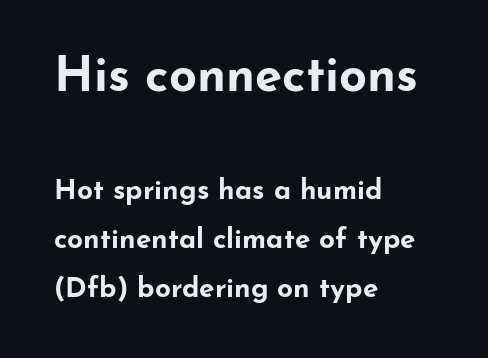
{"serif": "no", "italic": "no", "bold": "yes", "weight": "bold", "width": "wide", "stroke_contrast": "low", "x_height": "small", "monospaced": "no", "underline": "no", "align": "left", "line_spacing_ratio": 1.74, "letter_spacing": "normal", "letter_spacing_em": 0.0, "larger_block": "first", "size_ratio": 1.75, "glyph_px": 49}
